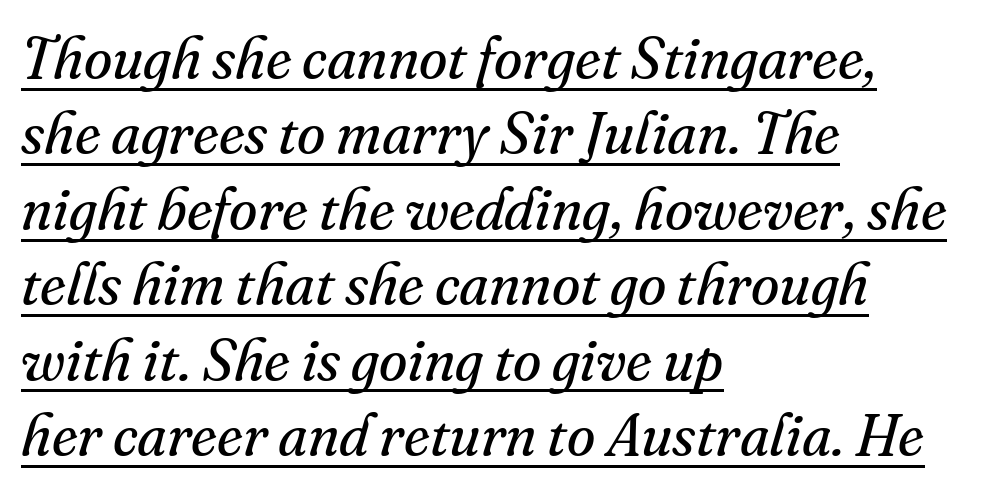
The image shows 58 px regular-weight serif type, italic (leaning right); set left-aligned, normal line spacing (1.3x), normal letter spacing, underlined; medium stroke contrast and a small x-height.
